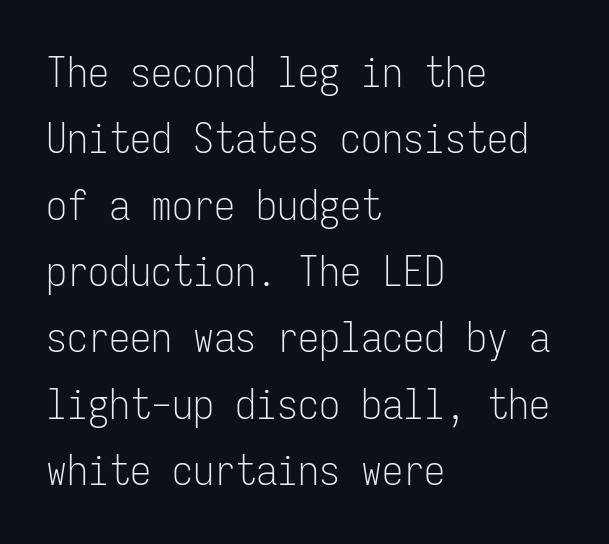
Q: Is the text bold? A: No.
Q: Is the text italic (slanted)? A: No, it is upright.
Q: Is the typeface a serif or a sans-serif typeface? A: Sans-serif.
Q: Is the text underlined? A: No.
Q: How is the paragraph aligned? A: Left-aligned.
Q: Is the spacing between letters normal or unusually wide? A: Normal.
Q: Is the spacing between lines tight, normal or loose? A: Normal.
Q: Width (condensed, normal, or wide)? A: Condensed.
Q: Stroke contrast? A: Low.
Q: x-height? A: Medium.
Q: Monospaced? A: Yes.
